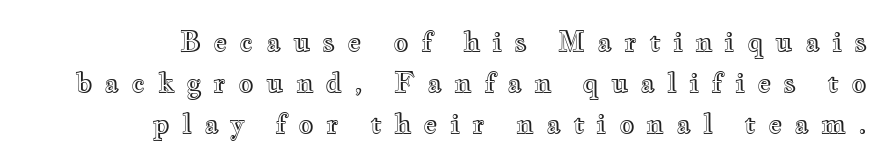
Q: Is the text italic (slanted)? A: No, it is upright.
Q: Is the text underlined? A: No.
Q: How is the paragraph aligned? A: Right-aligned.
Q: Is the spacing between letters normal or unusually wide? A: Unusually wide.
Q: Is the spacing between lines tight, normal or loose? A: Normal.
